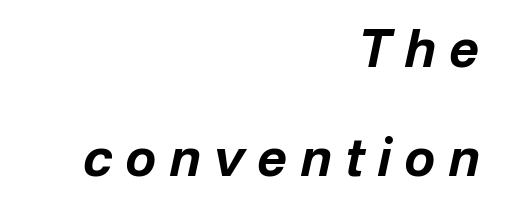
{"italic": "yes", "lean": "right", "slant_degrees": 12, "bold": "yes", "weight": "bold", "width": "normal", "stroke_contrast": "low", "x_height": "medium", "monospaced": "no", "underline": "no", "align": "right", "line_spacing": "loose", "line_spacing_ratio": 2.13, "letter_spacing": "wide", "letter_spacing_em": 0.26, "glyph_px": 51}
